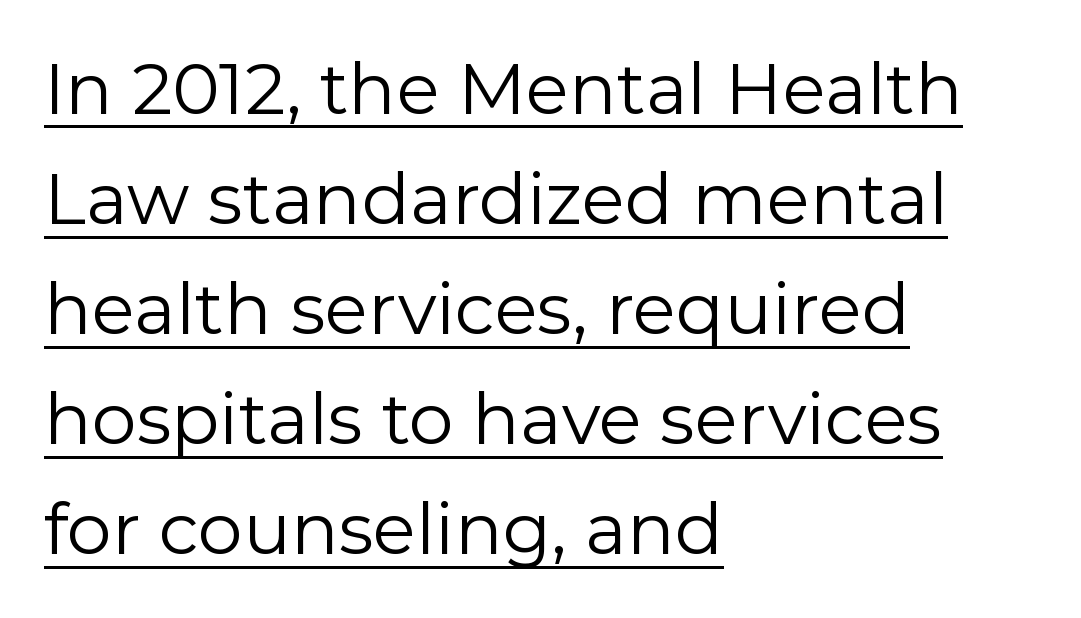
The image shows 71 px regular-weight sans-serif type, upright; set left-aligned, normal line spacing (1.55x), normal letter spacing, underlined; low stroke contrast and a medium x-height.
